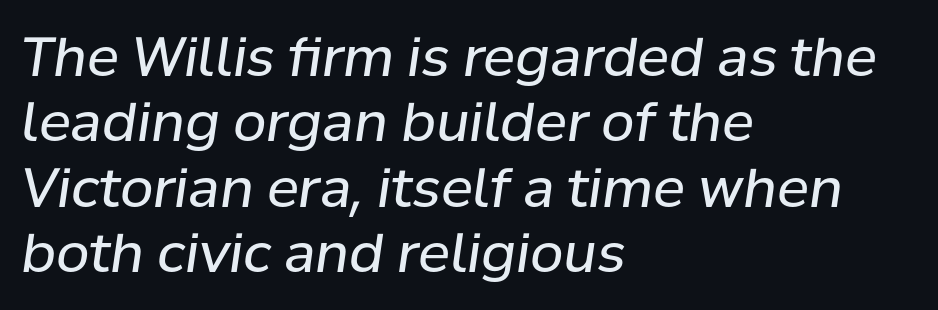
Q: Is the text bold? A: No.
Q: Is the text italic (slanted)? A: Yes, it leans right by about 8 degrees.
Q: Is the text underlined? A: No.
Q: How is the paragraph aligned? A: Left-aligned.
Q: Is the spacing between letters normal or unusually wide? A: Normal.
Q: Width (condensed, normal, or wide)? A: Normal.
Q: Stroke contrast? A: Low.
Q: x-height? A: Medium.
Q: Monospaced? A: No.
